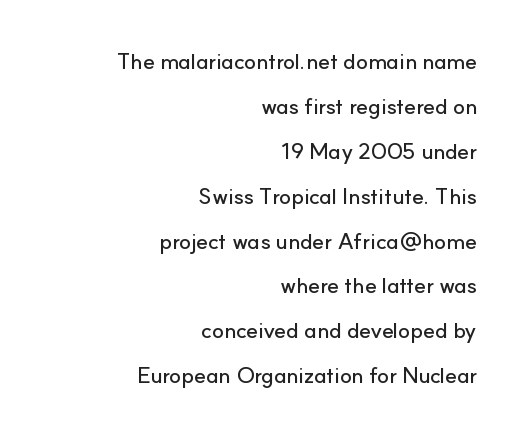
The image shows 22 px text type, upright; set right-aligned, loose line spacing (2.04x), normal letter spacing, not underlined.
